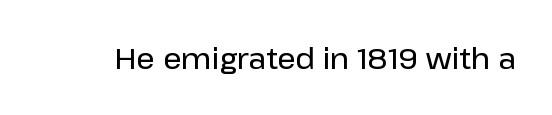
{"serif": "no", "italic": "no", "width": "normal", "stroke_contrast": "low", "x_height": "medium", "monospaced": "no", "underline": "no", "letter_spacing": "normal", "letter_spacing_em": 0.0, "glyph_px": 29}
